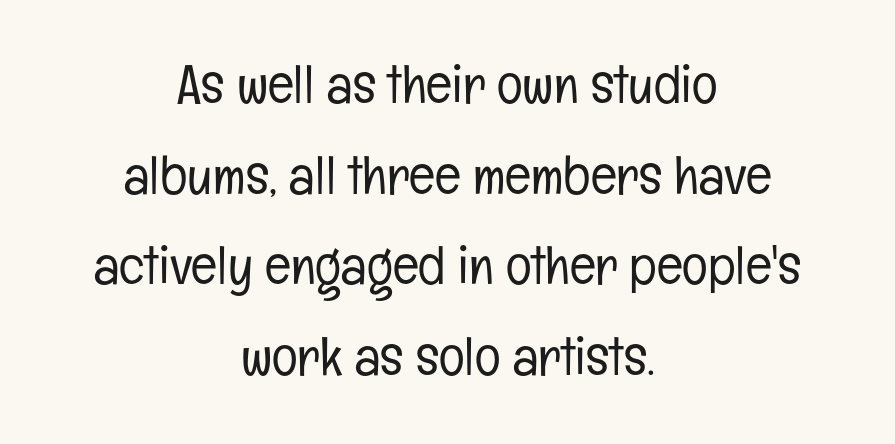
Q: Is the text bold? A: No.
Q: Is the text italic (slanted)? A: No, it is upright.
Q: Is the typeface a serif or a sans-serif typeface? A: Sans-serif.
Q: Is the text underlined? A: No.
Q: How is the paragraph aligned? A: Centered.
Q: Is the spacing between letters normal or unusually wide? A: Normal.
Q: Is the spacing between lines tight, normal or loose? A: Normal.
Q: Width (condensed, normal, or wide)? A: Condensed.
Q: Stroke contrast? A: Low.
Q: x-height? A: Medium.
Q: Monospaced? A: No.
